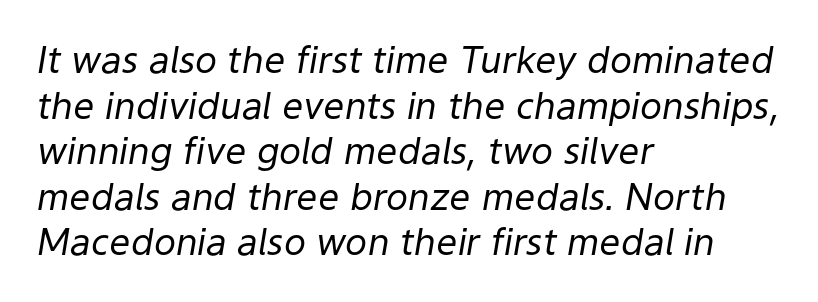
Q: Is the text bold? A: No.
Q: Is the text italic (slanted)? A: Yes, it leans right by about 9 degrees.
Q: Is the text underlined? A: No.
Q: How is the paragraph aligned? A: Left-aligned.
Q: Is the spacing between letters normal or unusually wide? A: Normal.
Q: Width (condensed, normal, or wide)? A: Normal.
Q: Stroke contrast? A: Low.
Q: x-height? A: Medium.
Q: Monospaced? A: No.
